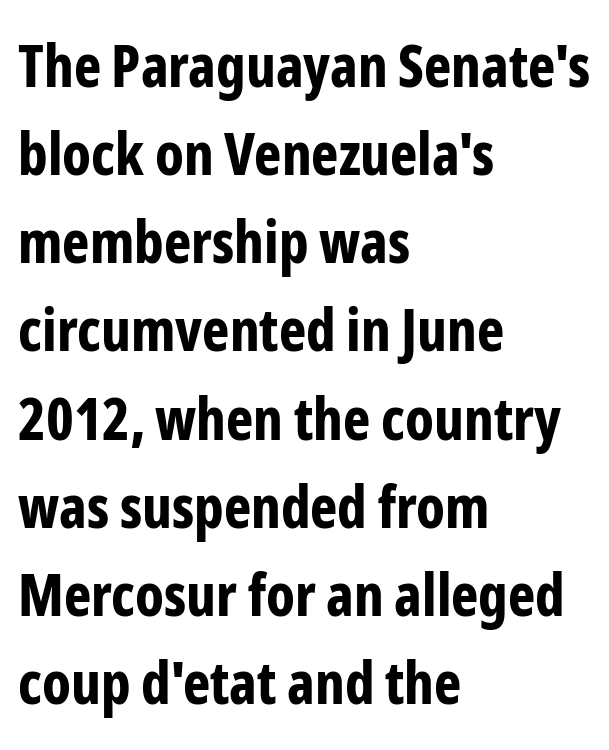
{"serif": "no", "italic": "no", "bold": "yes", "weight": "bold", "width": "condensed", "stroke_contrast": "low", "x_height": "medium", "monospaced": "no", "underline": "no", "align": "left", "line_spacing": "normal", "line_spacing_ratio": 1.52, "letter_spacing": "normal", "letter_spacing_em": 0.0, "glyph_px": 58}
